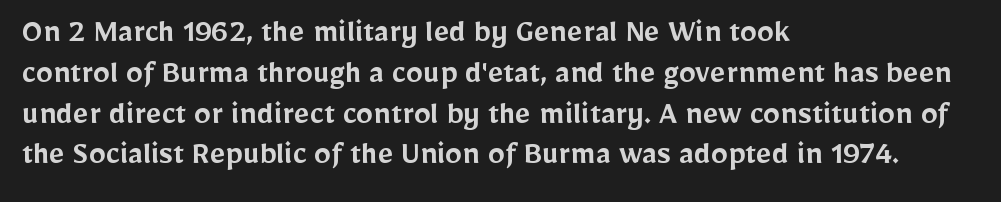
Left-aligned paragraph, ragged on the right. Observe the absence of serifs on each vertical stroke in this sample. The space beneath each line is pristine and unruled. The glyphs have the mass of a demibold cut, below bold. The face used here is proportionally spaced, like ordinary book or web type.
